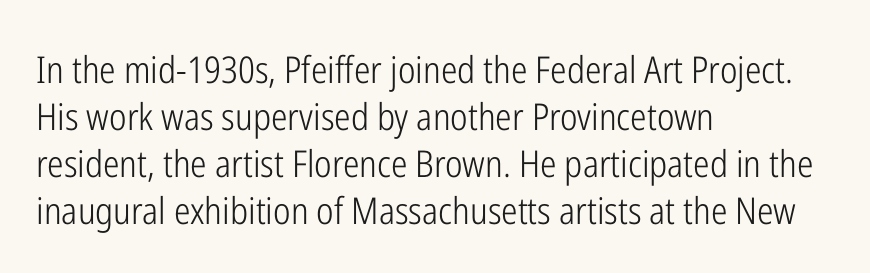
Q: Is the text bold? A: No.
Q: Is the text italic (slanted)? A: No, it is upright.
Q: Is the typeface a serif or a sans-serif typeface? A: Sans-serif.
Q: Is the text underlined? A: No.
Q: How is the paragraph aligned? A: Left-aligned.
Q: Is the spacing between letters normal or unusually wide? A: Normal.
Q: Is the spacing between lines tight, normal or loose? A: Normal.
Q: Width (condensed, normal, or wide)? A: Condensed.
Q: Stroke contrast? A: Low.
Q: x-height? A: Medium.
Q: Monospaced? A: No.
